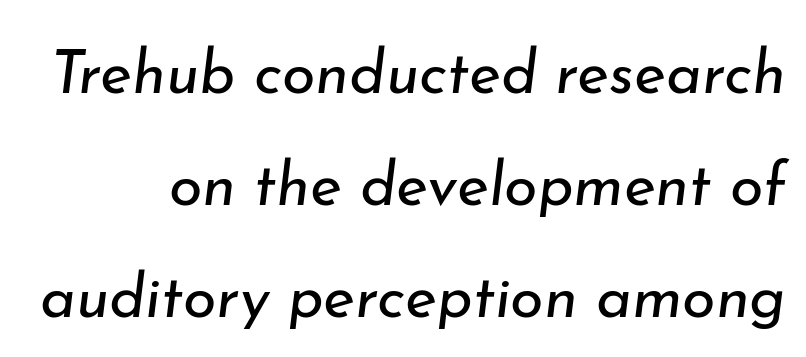
There is no visible air inserted between adjacent glyphs. Italic? Definitely — the glyphs are oblique. The gap between lines stays unmarked. The face looks like a standard text weight, possibly lighter. This sample has the flowing, uneven cadence of proportional lettering.
